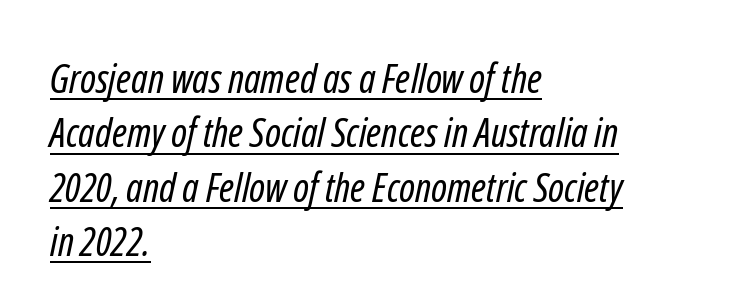
{"serif": "no", "bold": "no", "weight": "regular", "width": "condensed", "stroke_contrast": "low", "x_height": "medium", "monospaced": "no", "underline": "yes", "align": "left", "line_spacing": "normal", "line_spacing_ratio": 1.36, "letter_spacing": "normal", "letter_spacing_em": 0.0, "glyph_px": 40}
